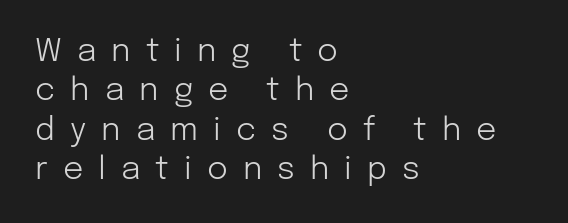
{"serif": "no", "italic": "no", "bold": "no", "weight": "light", "width": "normal", "stroke_contrast": "low", "x_height": "medium", "monospaced": "no", "underline": "no", "align": "left", "line_spacing_ratio": 1.23, "letter_spacing": "wide", "letter_spacing_em": 0.47, "glyph_px": 32}
